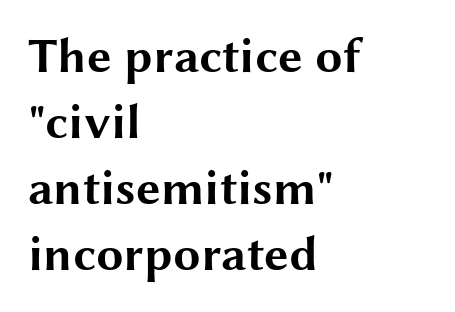
{"serif": "no", "italic": "no", "bold": "yes", "weight": "bold", "width": "wide", "stroke_contrast": "medium", "x_height": "medium", "monospaced": "no", "underline": "no", "align": "left", "line_spacing": "normal", "line_spacing_ratio": 1.35, "letter_spacing": "normal", "letter_spacing_em": 0.0, "glyph_px": 49}
